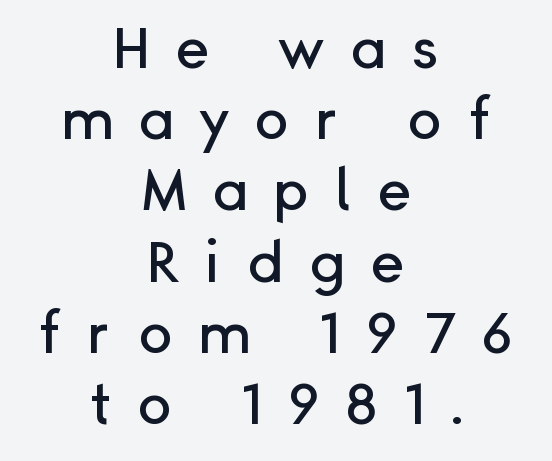
{"serif": "no", "italic": "no", "width": "normal", "stroke_contrast": "low", "x_height": "medium", "monospaced": "no", "underline": "no", "align": "center", "line_spacing": "normal", "line_spacing_ratio": 1.25, "letter_spacing": "wide", "letter_spacing_em": 0.45, "glyph_px": 57}
